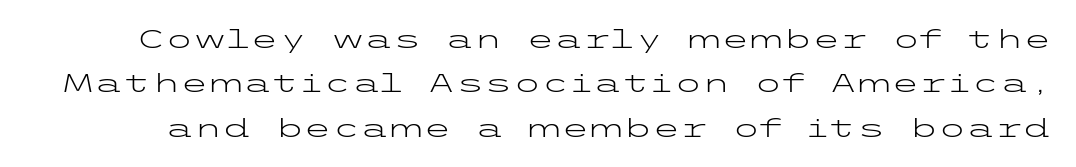
{"italic": "no", "bold": "no", "underline": "no", "line_spacing_ratio": 1.71, "letter_spacing": "normal", "letter_spacing_em": 0.0, "glyph_px": 26}
